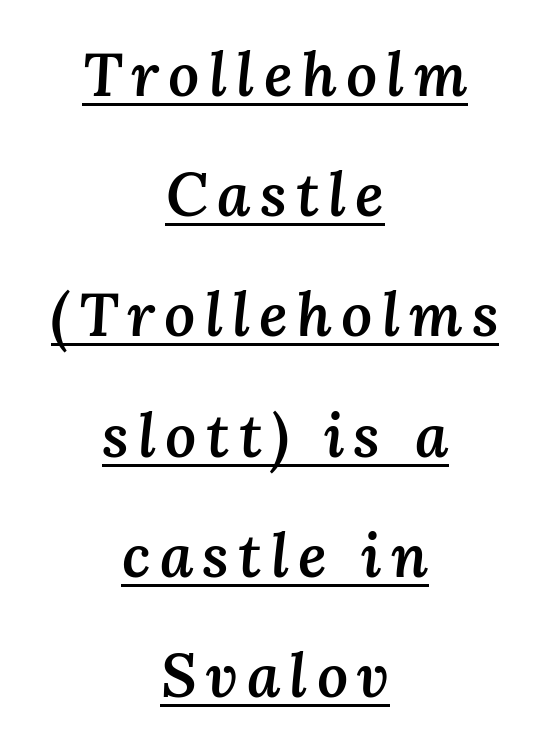
The image shows 61 px semibold type, italic (leaning right); set centered, loose line spacing (1.97x), underlined; medium stroke contrast and a medium x-height.
